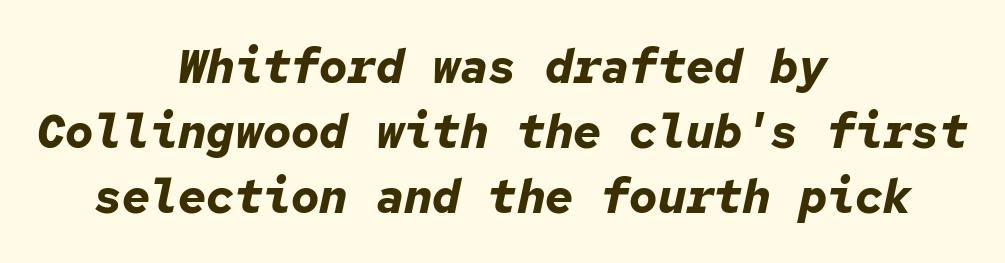
Q: Is the text bold? A: Yes.
Q: Is the text italic (slanted)? A: Yes, it leans right by about 12 degrees.
Q: Is the text underlined? A: No.
Q: How is the paragraph aligned? A: Centered.
Q: Is the spacing between letters normal or unusually wide? A: Normal.
Q: Is the spacing between lines tight, normal or loose? A: Normal.
Q: Width (condensed, normal, or wide)? A: Normal.
Q: Stroke contrast? A: Low.
Q: x-height? A: Medium.
Q: Monospaced? A: Yes.
